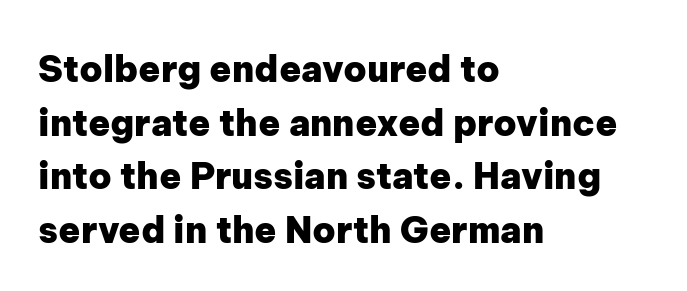
The image shows 36 px heavy sans-serif type, upright; set left-aligned, normal line spacing (1.49x), normal letter spacing, not underlined; low stroke contrast and a medium x-height.
